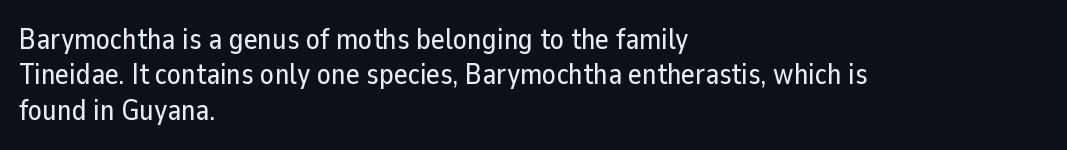
Horizontally, the lines are justified to the leading edge only. This sample uses plain, unmodified letter spacing. The text was rendered using a sans face with plain stroke endings. A typesetter would call this proportional, since set widths differ per character.
